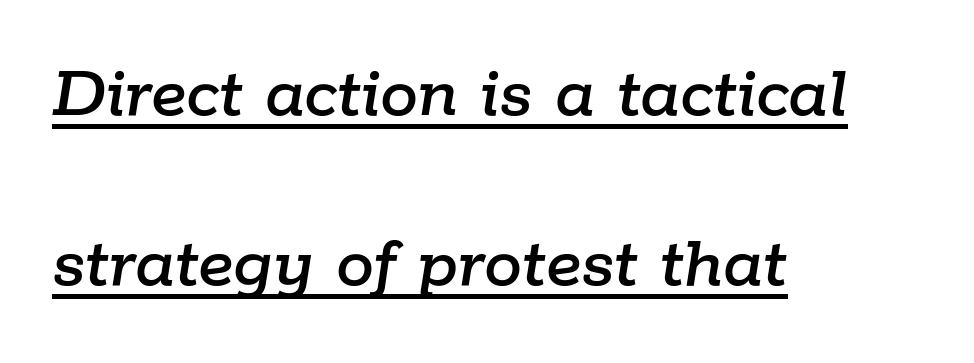
{"italic": "yes", "lean": "right", "slant_degrees": 9, "width": "normal", "stroke_contrast": "low", "x_height": "medium", "monospaced": "no", "underline": "yes", "align": "left", "line_spacing": "loose", "line_spacing_ratio": 2.24, "letter_spacing": "normal", "letter_spacing_em": 0.0, "glyph_px": 76}
